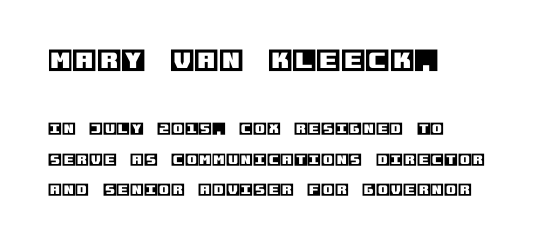
The image shows 25 px text type, upright; set left-aligned, loose line spacing (2.17x), normal letter spacing, not underlined; the first (top) block is 1.79x larger.
